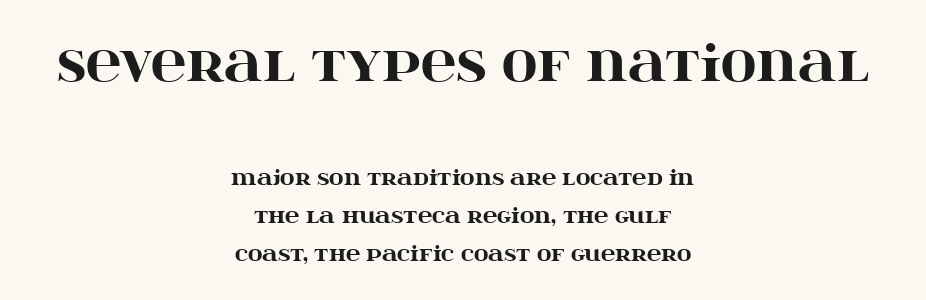
How are the letters spaced? Ordinarily, with no added tracking. The block of text is sparse from top to bottom, with ample space between rows. A clean baseline with only descenders dipping below it. Reading down the block, each line starts at a different indent, mirrored at its end. The characters look thick and weighty, a clear bold.
